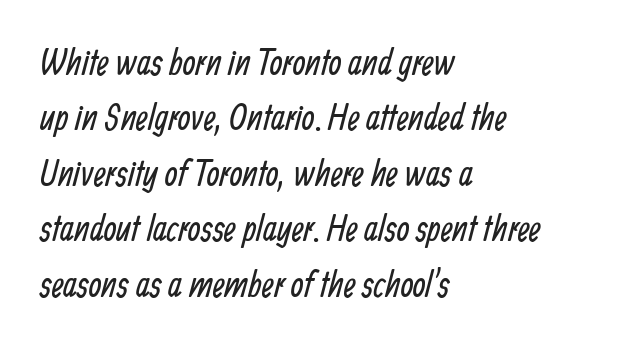
The image shows 37 px regular-weight, condensed sans-serif type; set left-aligned, normal line spacing (1.5x), normal letter spacing, not underlined; low stroke contrast and a medium x-height.
